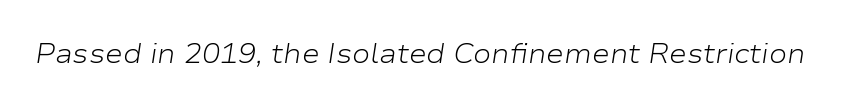
Q: Is the text bold? A: No.
Q: Is the text italic (slanted)? A: Yes, it leans right by about 9 degrees.
Q: Is the text underlined? A: No.
Q: Is the spacing between letters normal or unusually wide? A: Normal.
